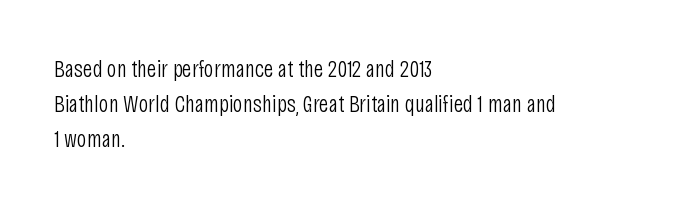
No word sits above an underline. This is the regular roman posture of the typeface. The lines in this sample share a left origin and differ only in where they stop. Successive baselines arrive at the customary interval.
